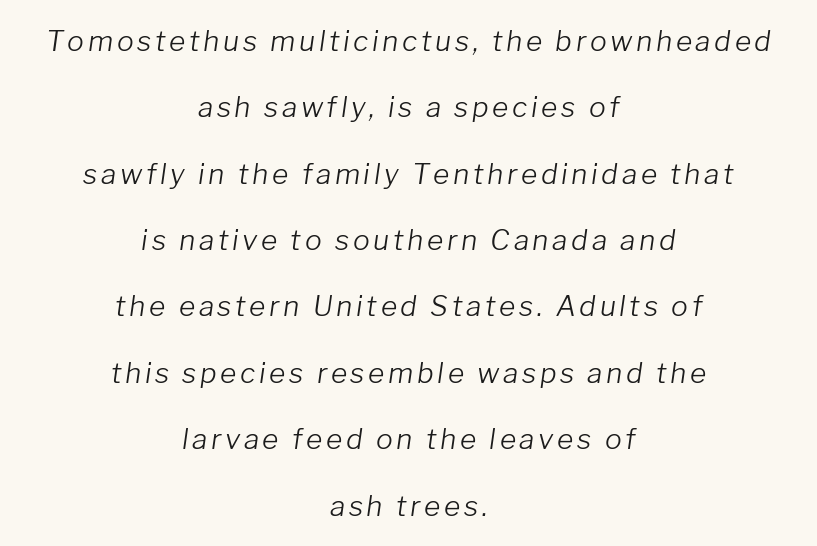
You could not count columns in this text — the font is proportionally spaced. Lines of text with bare space underneath. Widely set lines give the paragraph a tall, airy silhouette. The cut favours lightness, reaching ordinary text weight at its darkest.
